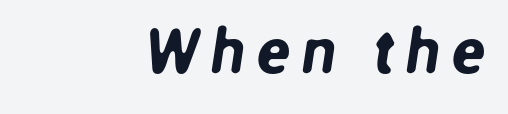
Q: Is the typeface a serif or a sans-serif typeface? A: Sans-serif.
Q: Is the text underlined? A: No.
Q: How is the paragraph aligned? A: Right-aligned.
Q: Width (condensed, normal, or wide)? A: Normal.
Q: Stroke contrast? A: Low.
Q: x-height? A: Medium.
Q: Monospaced? A: No.
